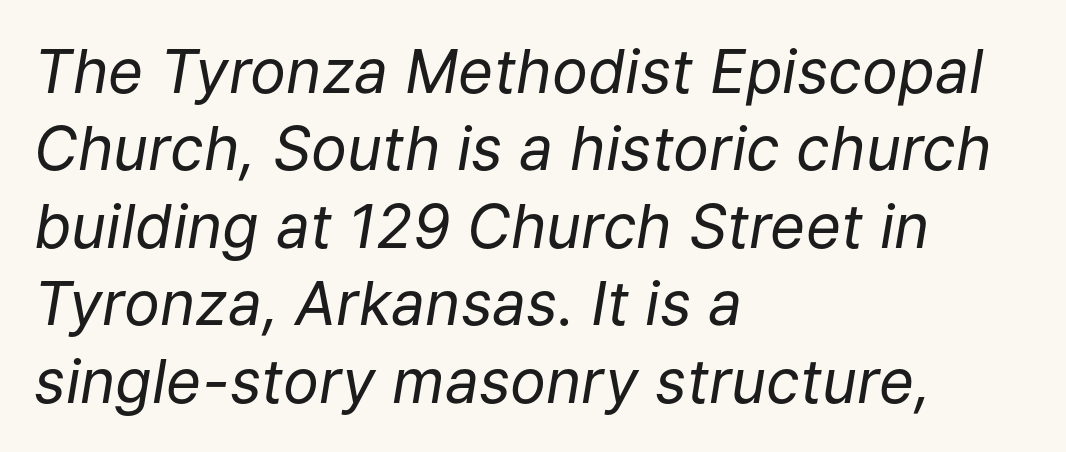
The rag falls on the right side of this text block. Stroke thickness stays within the range of a standard reading face or lighter. Here the designer chose a conventional face with non-uniform glyph widths. Type without underlining. These lines were composed using italics. This sample keeps an unexceptional amount of space between lines.
